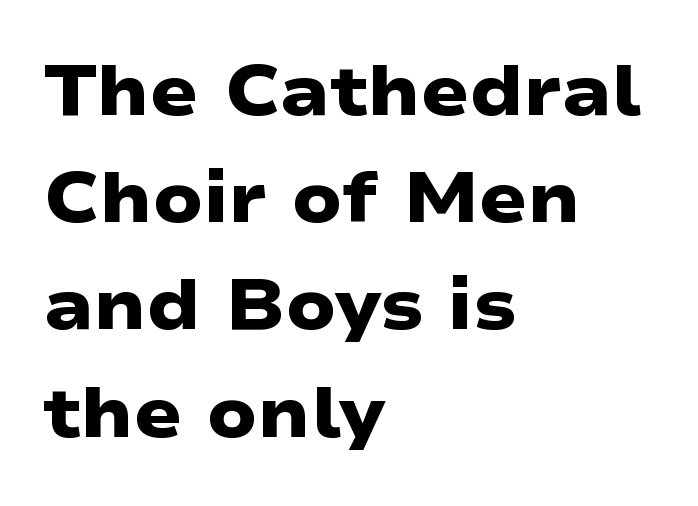
Q: Is the text bold? A: Yes.
Q: Is the typeface a serif or a sans-serif typeface? A: Sans-serif.
Q: Is the text underlined? A: No.
Q: How is the paragraph aligned? A: Left-aligned.
Q: Is the spacing between letters normal or unusually wide? A: Normal.
Q: Is the spacing between lines tight, normal or loose? A: Normal.
Q: Width (condensed, normal, or wide)? A: Wide.
Q: Stroke contrast? A: Low.
Q: x-height? A: Medium.
Q: Monospaced? A: No.
